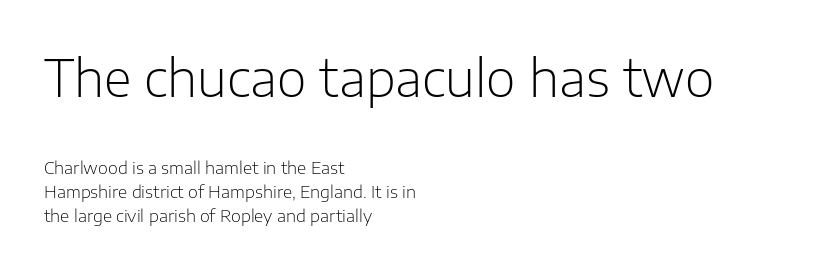
The image shows 51 px light sans-serif type, upright; set left-aligned, normal line spacing (1.4x), normal letter spacing, not underlined; the first (top) block is 3.0x larger; low stroke contrast and a medium x-height.
